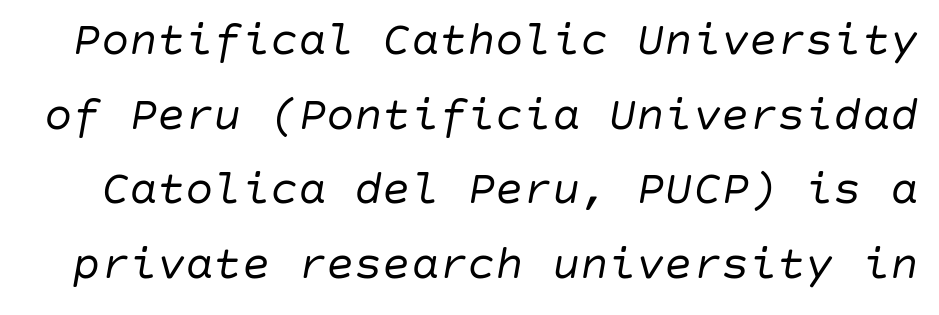
Q: Is the text bold? A: No.
Q: Is the text italic (slanted)? A: Yes, it leans right by about 10 degrees.
Q: Is the text underlined? A: No.
Q: Is the spacing between letters normal or unusually wide? A: Normal.
Q: Is the spacing between lines tight, normal or loose? A: Normal.
Q: Width (condensed, normal, or wide)? A: Normal.
Q: Stroke contrast? A: Low.
Q: x-height? A: Large.
